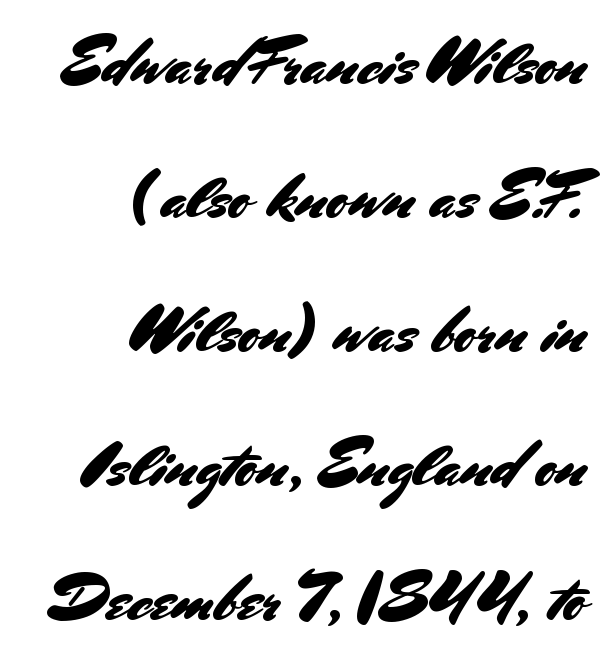
Proportional: the letters do not fall into vertical columns. Honestly, the rows look like they've been pulled way apart. Check under the words: just untouched page. The face used here is rendered with its standard letterfit.
